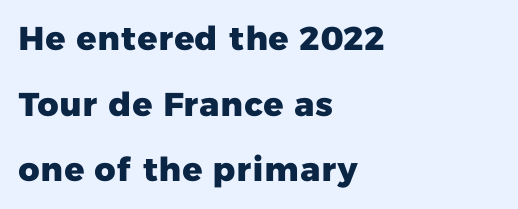
{"serif": "no", "bold": "yes", "weight": "heavy", "width": "normal", "stroke_contrast": "low", "x_height": "medium", "monospaced": "no", "underline": "no", "align": "left", "line_spacing": "loose", "line_spacing_ratio": 1.99, "letter_spacing": "normal", "letter_spacing_em": 0.0, "glyph_px": 33}
